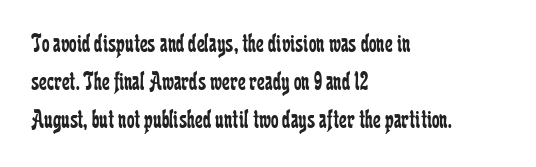
{"italic": "no", "bold": "no", "underline": "no", "align": "left", "line_spacing": "normal", "line_spacing_ratio": 1.41, "letter_spacing": "normal", "letter_spacing_em": 0.0, "glyph_px": 27}
